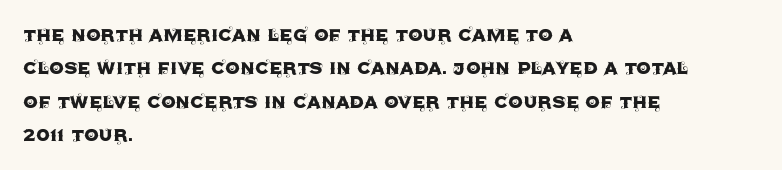
The image shows 23 px text type, upright; set left-aligned, normal line spacing (1.45x), normal letter spacing, not underlined.
